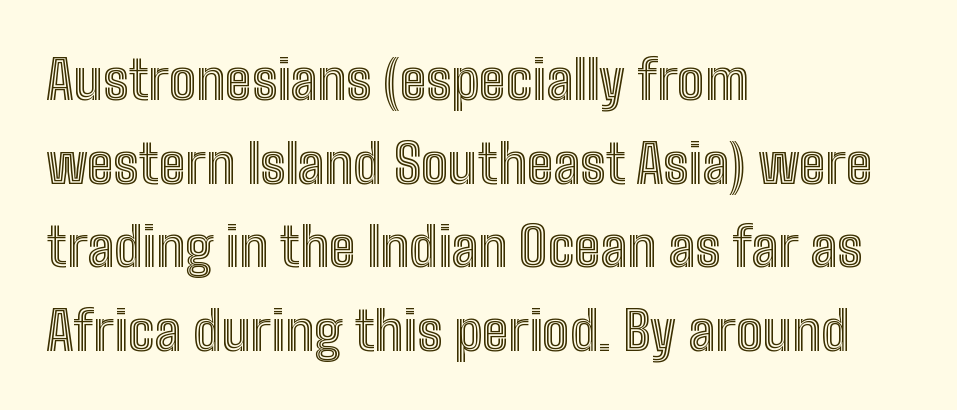
Q: Is the text italic (slanted)? A: No, it is upright.
Q: Is the text underlined? A: No.
Q: How is the paragraph aligned? A: Left-aligned.
Q: Is the spacing between letters normal or unusually wide? A: Normal.
Q: Is the spacing between lines tight, normal or loose? A: Normal.
Q: Width (condensed, normal, or wide)? A: Condensed.
Q: x-height? A: Medium.
Q: Monospaced? A: No.
